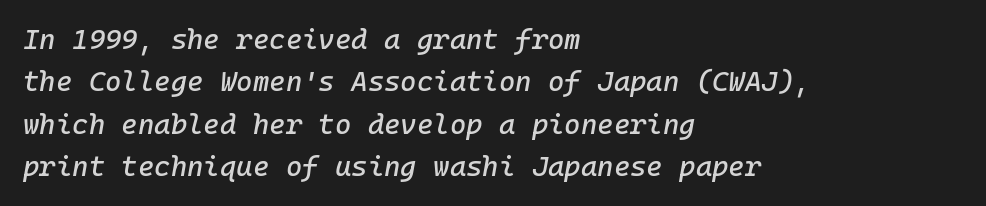
The image shows 28 px text type, italic (leaning right); set left-aligned, normal line spacing (1.51x), normal letter spacing, not underlined; low stroke contrast and a medium x-height.
